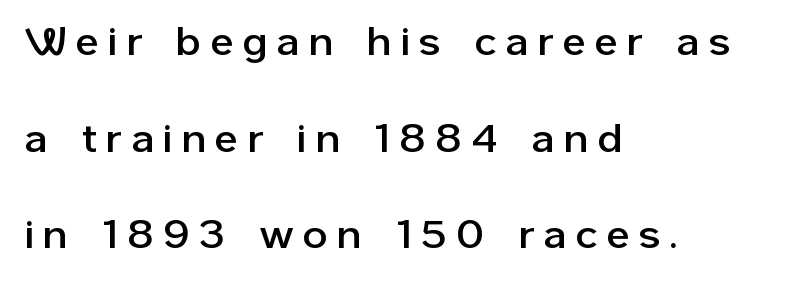
The letters stand upright; this is a roman face. You could not count columns in this text — the font is proportionally spaced. Airy leading. You could only call the tracking loose — the letters float apart.
